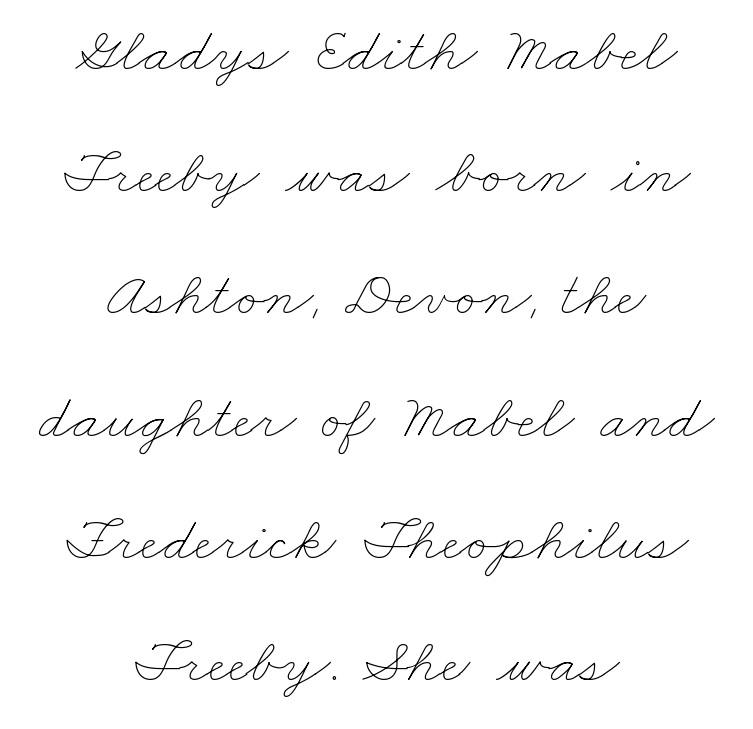
The foot of each line stays bare and open. Counters stay open thanks to moderate or lighter strokes. Caption: multi-line text, centered on the measure. The leading is generous, giving the passage an open texture.
